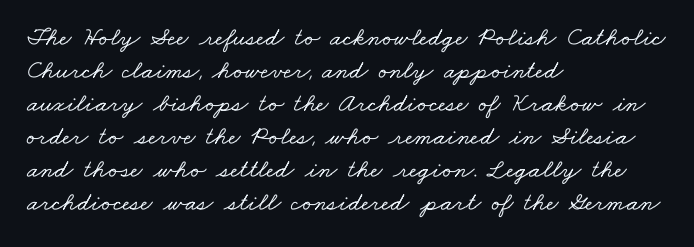
Q: Is the text underlined? A: No.
Q: How is the paragraph aligned? A: Left-aligned.
Q: Is the spacing between letters normal or unusually wide? A: Normal.
Q: Is the spacing between lines tight, normal or loose? A: Normal.
